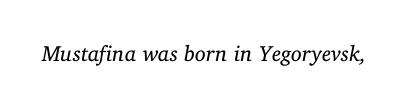
Q: Is the text bold? A: No.
Q: Is the text italic (slanted)? A: Yes, it leans right by about 11 degrees.
Q: Is the text underlined? A: No.
Q: Is the spacing between letters normal or unusually wide? A: Normal.
